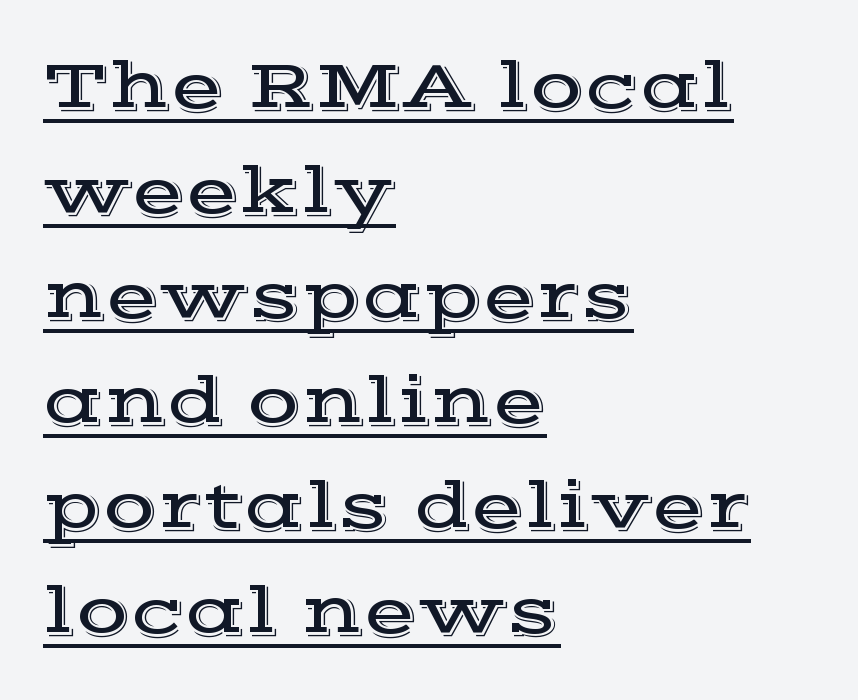
The type is set solid horizontally, with unmodified tracking. Notice how a bar underscores the lettering throughout. Quick note: interline space is typical. In terms of letterform style, serifs are clearly present. Line starts are locked; line ends wander. Varying glyph widths throughout — classic text-font behaviour.
